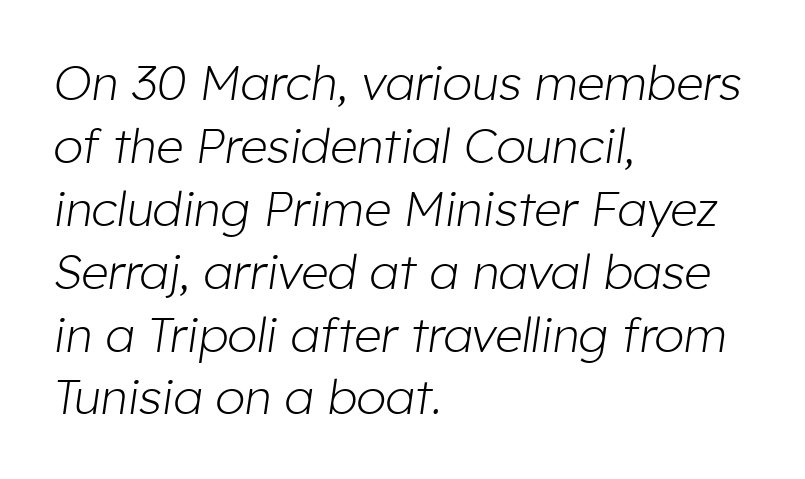
Q: Is the text bold? A: No.
Q: Is the text italic (slanted)? A: Yes, it leans right by about 8 degrees.
Q: Is the text underlined? A: No.
Q: How is the paragraph aligned? A: Left-aligned.
Q: Is the spacing between letters normal or unusually wide? A: Normal.
Q: Is the spacing between lines tight, normal or loose? A: Normal.
Q: Width (condensed, normal, or wide)? A: Normal.
Q: Stroke contrast? A: Low.
Q: x-height? A: Medium.
Q: Monospaced? A: No.
